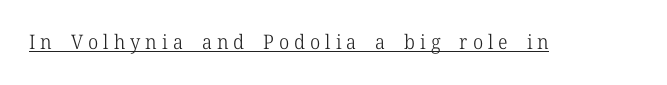
{"italic": "no", "bold": "no", "underline": "yes", "letter_spacing": "wide", "letter_spacing_em": 0.25, "glyph_px": 20}
